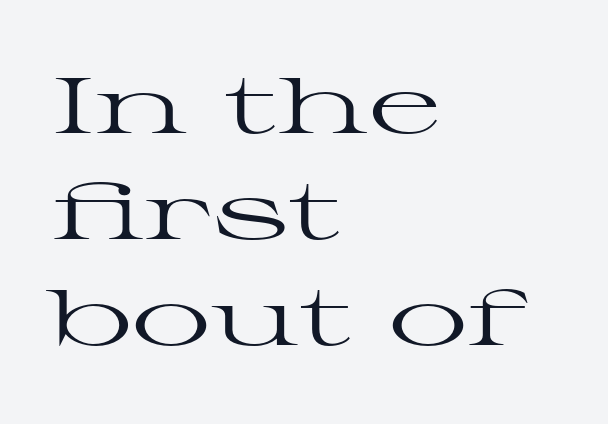
A typesetter would call this proportional, since set widths differ per character. Check under the words: just untouched page. No extra ink here — the face is not bold. Default kerning and tracking; the words read as compact shapes.
